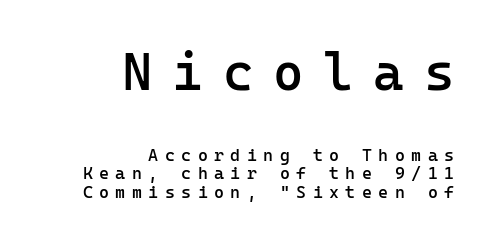
Q: Is the text bold? A: Semi-bold.
Q: Is the text italic (slanted)? A: No, it is upright.
Q: Is the typeface a serif or a sans-serif typeface? A: Sans-serif.
Q: Is the text underlined? A: No.
Q: How is the paragraph aligned? A: Right-aligned.
Q: Is the spacing between letters normal or unusually wide? A: Unusually wide.
Q: Is the spacing between lines tight, normal or loose? A: Tight.
Q: Which block of text is set in a larger size, the first (top) or the second (bottom)? A: The first (top) one.
Q: Width (condensed, normal, or wide)? A: Normal.
Q: Stroke contrast? A: Low.
Q: x-height? A: Medium.
Q: Monospaced? A: Yes.
